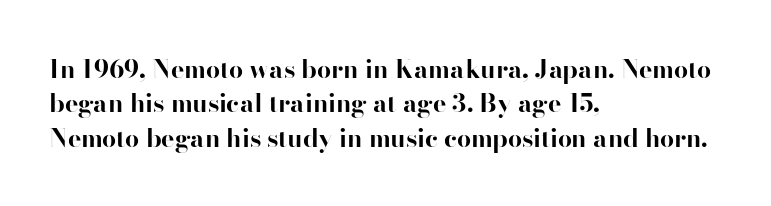
Plain, unruled lines of type. Italic: no, the glyphs are upright roman. The face used here has the dense, thick strokes of a bold. Compared with typical paragraphs, the rows here are spaced about the same. The paragraph has a hard left edge and a soft right edge. Here the glyphs are tracked normally, forming tight word shapes.
